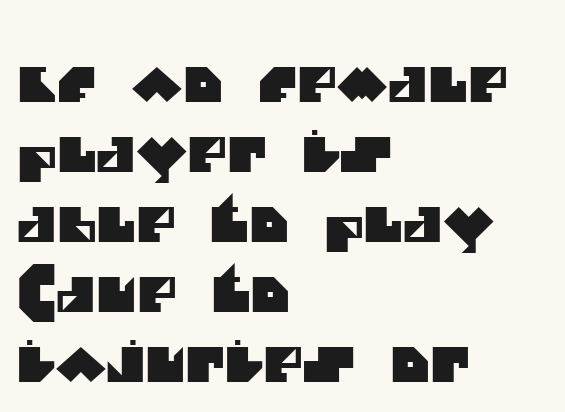
Nope, no serifs anywhere on these letters. Line beginnings align vertically; line endings do not. Has an underline been added? It has not. Does extra space separate the letters? No, they use regular spacing. Proportional: the letters do not fall into vertical columns. This block has exactly the height ordinary leading produces.
